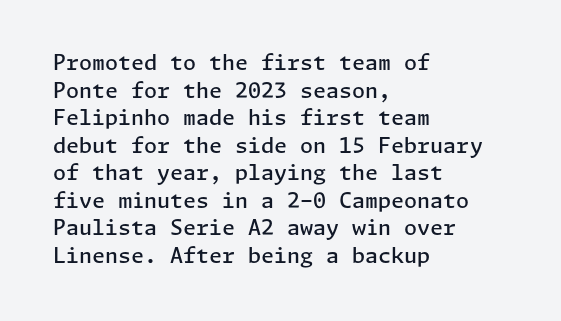
{"italic": "no", "bold": "semi", "underline": "no", "align": "left", "line_spacing": "normal", "line_spacing_ratio": 1.31, "letter_spacing": "normal", "letter_spacing_em": 0.0, "glyph_px": 21}
